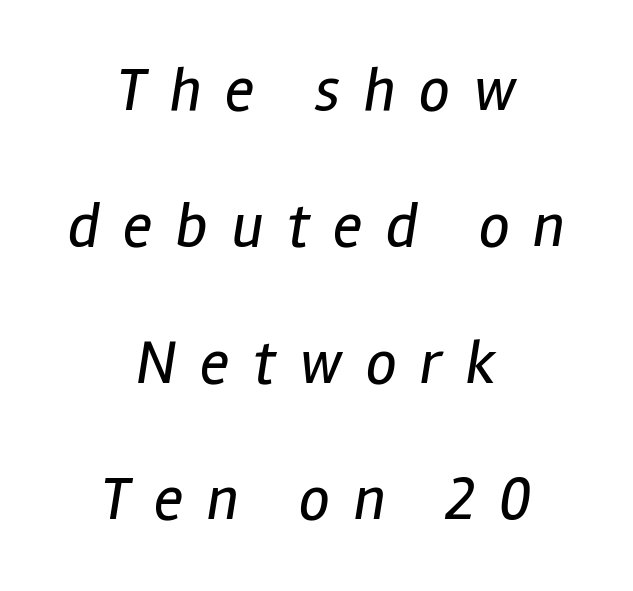
The specimen omits any rule beneath the text block's lines. Tracking value appears strongly positive — letters spread wide. Reading down the column, the eye jumps a long way to each next line. Each line is balanced around a shared central axis. Do the characters align in a grid? No, the font is proportional.
